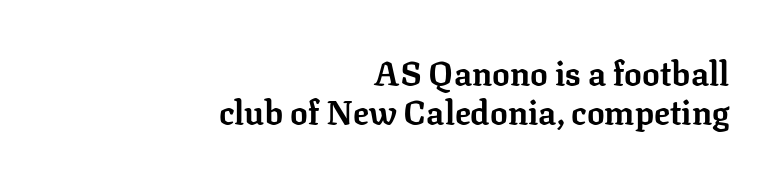
{"serif": "yes", "italic": "no", "bold": "yes", "weight": "bold", "width": "normal", "stroke_contrast": "low", "x_height": "medium", "monospaced": "no", "underline": "no", "align": "right", "line_spacing_ratio": 1.17, "letter_spacing": "normal", "letter_spacing_em": 0.0, "glyph_px": 33}
